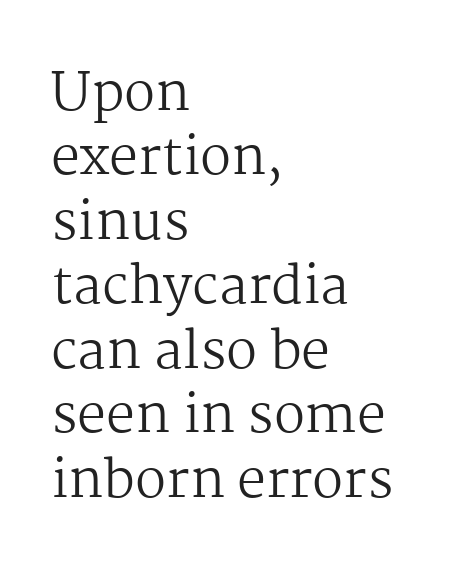
{"serif": "yes", "italic": "no", "bold": "no", "weight": "regular", "width": "normal", "stroke_contrast": "medium", "x_height": "medium", "monospaced": "no", "underline": "no", "align": "left", "line_spacing_ratio": 1.24, "letter_spacing": "normal", "letter_spacing_em": 0.0, "glyph_px": 52}
